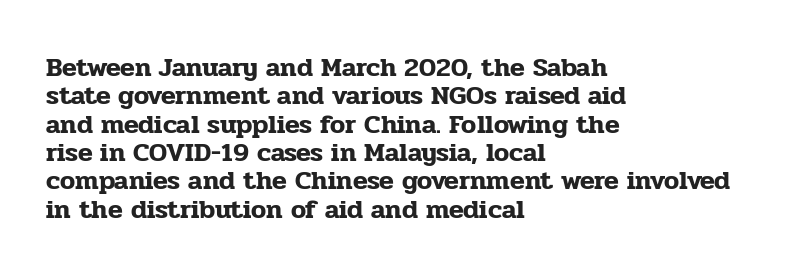
{"italic": "no", "underline": "no", "align": "left", "line_spacing": "tight", "line_spacing_ratio": 1.05, "letter_spacing": "normal", "letter_spacing_em": 0.0, "glyph_px": 27}
